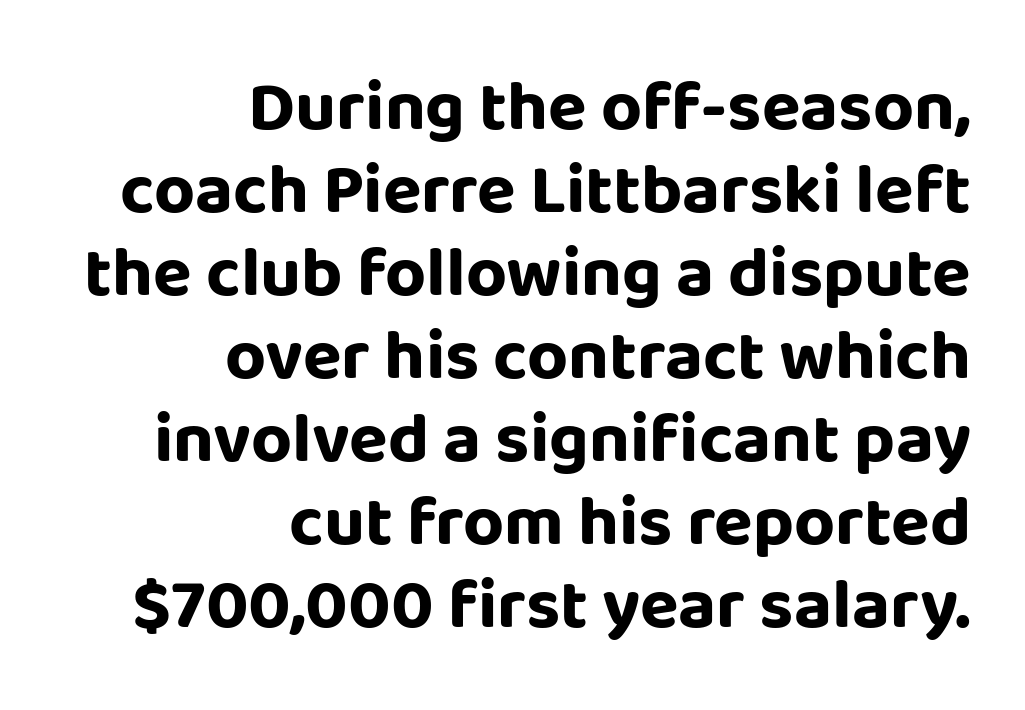
Q: Is the text bold? A: Yes.
Q: Is the text italic (slanted)? A: No, it is upright.
Q: Is the typeface a serif or a sans-serif typeface? A: Sans-serif.
Q: Is the text underlined? A: No.
Q: How is the paragraph aligned? A: Right-aligned.
Q: Is the spacing between letters normal or unusually wide? A: Normal.
Q: Width (condensed, normal, or wide)? A: Normal.
Q: Stroke contrast? A: Low.
Q: x-height? A: Large.
Q: Monospaced? A: No.
